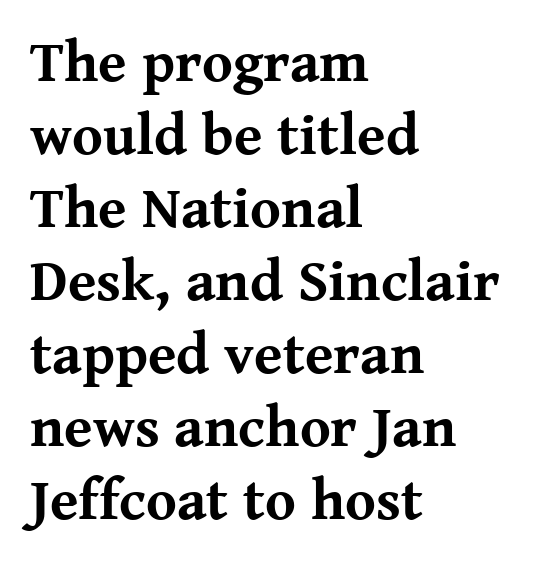
Here the glyphs are tracked normally, forming tight word shapes. All the whitespace from short lines collects on the right. A typesetter would call this leading conventional body-copy spacing. You could not count columns in this text — the font is proportionally spaced. Compared with an ordinary text face, these strokes are far heavier — a full bold. The specimen omits any rule beneath the text block's lines.
